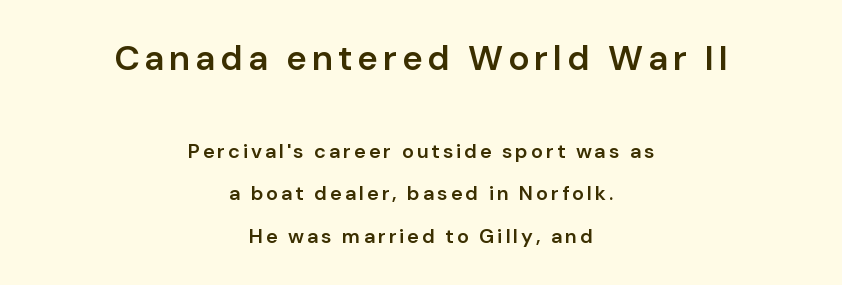
Q: Is the text bold? A: Semi-bold.
Q: Is the text italic (slanted)? A: No, it is upright.
Q: Is the typeface a serif or a sans-serif typeface? A: Sans-serif.
Q: Is the text underlined? A: No.
Q: How is the paragraph aligned? A: Centered.
Q: Is the spacing between lines tight, normal or loose? A: Loose.
Q: Which block of text is set in a larger size, the first (top) or the second (bottom)? A: The first (top) one.
Q: Width (condensed, normal, or wide)? A: Normal.
Q: Stroke contrast? A: Low.
Q: x-height? A: Medium.
Q: Monospaced? A: No.
